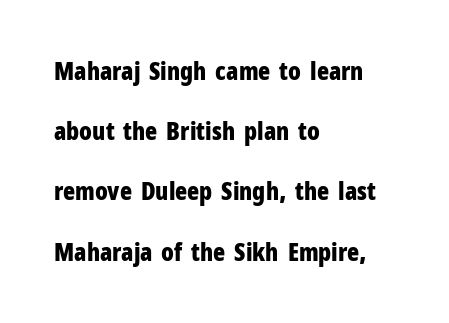
Q: Is the text bold? A: Yes.
Q: Is the text italic (slanted)? A: No, it is upright.
Q: Is the text underlined? A: No.
Q: How is the paragraph aligned? A: Left-aligned.
Q: Is the spacing between letters normal or unusually wide? A: Normal.
Q: Is the spacing between lines tight, normal or loose? A: Loose.
